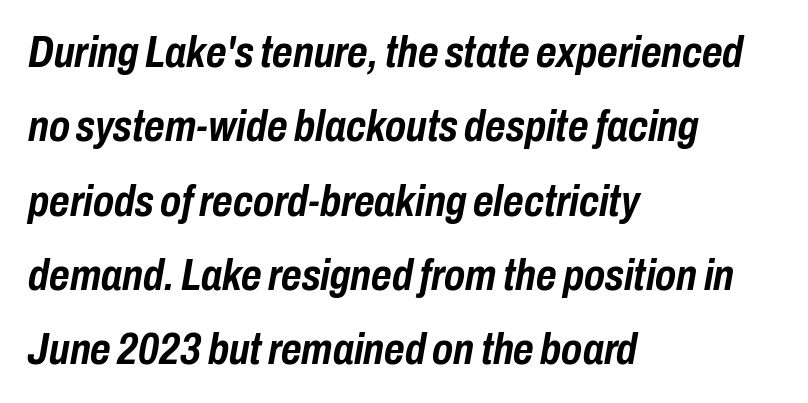
The image shows 44 px semibold, condensed type, italic (leaning right); set left-aligned, normal line spacing (1.69x), normal letter spacing, not underlined; low stroke contrast and a medium x-height.
